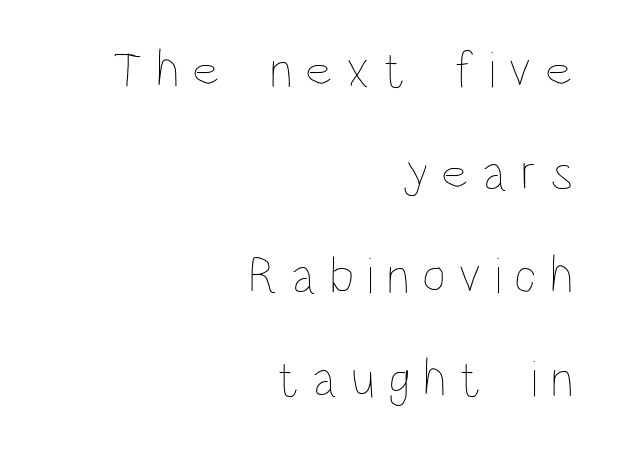
Q: Is the text bold? A: No.
Q: Is the text italic (slanted)? A: No, it is upright.
Q: Is the text underlined? A: No.
Q: How is the paragraph aligned? A: Right-aligned.
Q: Is the spacing between letters normal or unusually wide? A: Unusually wide.
Q: Is the spacing between lines tight, normal or loose? A: Loose.
Q: Width (condensed, normal, or wide)? A: Condensed.
Q: Stroke contrast? A: Low.
Q: x-height? A: Large.
Q: Monospaced? A: No.
